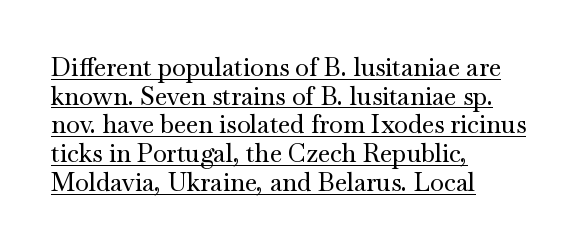
The image shows 25 px text type, upright; set left-aligned, tight line spacing (1.15x), normal letter spacing, underlined.
